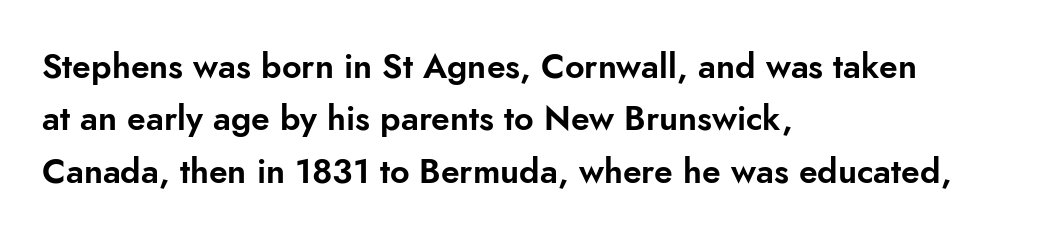
The strip under each line holds only bare page. Ascenders rise straight up at ninety degrees. Between one letter and the next there's only the usual sliver of space. The rendering shows plain stroke endings on the letterforms — a sans-serif design.
